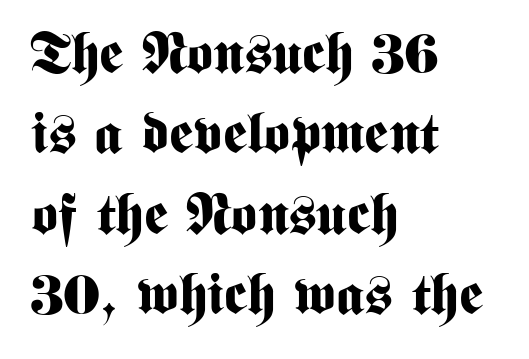
Q: Is the text bold? A: Yes.
Q: Is the text italic (slanted)? A: No, it is upright.
Q: Is the typeface a serif or a sans-serif typeface? A: Sans-serif.
Q: Is the text underlined? A: No.
Q: How is the paragraph aligned? A: Left-aligned.
Q: Is the spacing between letters normal or unusually wide? A: Normal.
Q: Is the spacing between lines tight, normal or loose? A: Normal.
Q: Width (condensed, normal, or wide)? A: Condensed.
Q: Stroke contrast? A: Medium.
Q: x-height? A: Medium.
Q: Monospaced? A: No.
